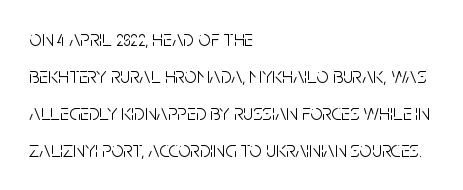
Q: Is the text bold? A: No.
Q: Is the text italic (slanted)? A: No, it is upright.
Q: Is the text underlined? A: No.
Q: How is the paragraph aligned? A: Left-aligned.
Q: Is the spacing between letters normal or unusually wide? A: Normal.
Q: Is the spacing between lines tight, normal or loose? A: Normal.
